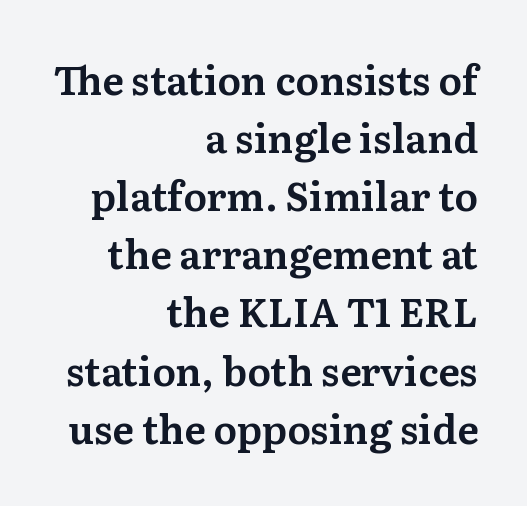
Q: Is the text italic (slanted)? A: No, it is upright.
Q: Is the typeface a serif or a sans-serif typeface? A: Serif.
Q: Is the text underlined? A: No.
Q: How is the paragraph aligned? A: Right-aligned.
Q: Is the spacing between letters normal or unusually wide? A: Normal.
Q: Is the spacing between lines tight, normal or loose? A: Normal.
Q: Width (condensed, normal, or wide)? A: Normal.
Q: Stroke contrast? A: Medium.
Q: x-height? A: Medium.
Q: Monospaced? A: No.
